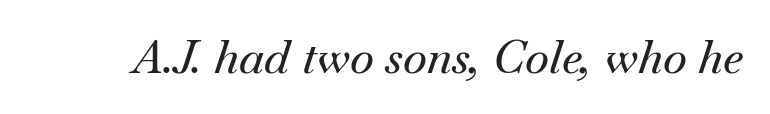
The passage shown is not underscored anywhere. The type is set solid horizontally, with unmodified tracking. Is this a fixed-width face? No — the glyphs have proportional, varying widths. Is this a sans? No — the strokes have serifs. If you drew a line through each stem, it would be angled.
